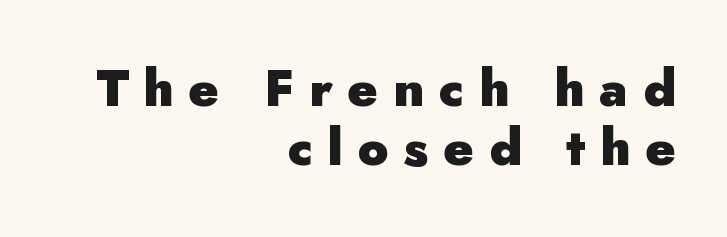
{"serif": "no", "italic": "no", "bold": "yes", "weight": "heavy", "width": "normal", "stroke_contrast": "low", "x_height": "small", "monospaced": "no", "underline": "no", "align": "right", "line_spacing_ratio": 1.16, "letter_spacing": "wide", "letter_spacing_em": 0.29, "glyph_px": 51}
